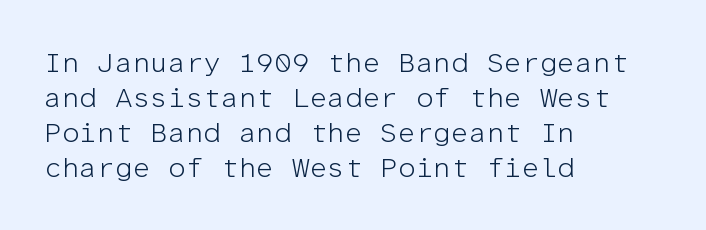
Typographically, this falls in the sans-serif category. Each letter, wide or thin by design, is forced into the same width here. The gap between lines stays unmarked. The weight tops out at a normal text grade. The axis of the letterforms is exactly vertical. The type is set solid horizontally, with unmodified tracking.
